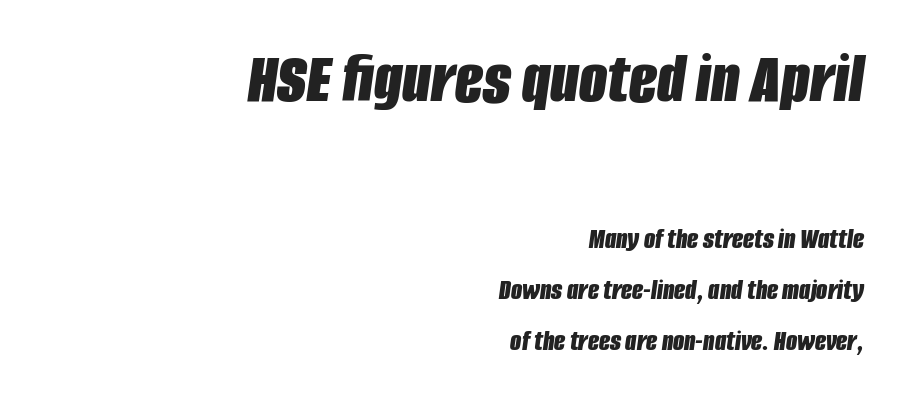
{"italic": "yes", "lean": "right", "slant_degrees": 8, "bold": "yes", "weight": "bold", "width": "condensed", "stroke_contrast": "low", "x_height": "large", "monospaced": "no", "underline": "no", "align": "right", "line_spacing_ratio": 1.75, "letter_spacing": "normal", "letter_spacing_em": 0.0, "larger_block": "first", "size_ratio": 2.52, "glyph_px": 73}
